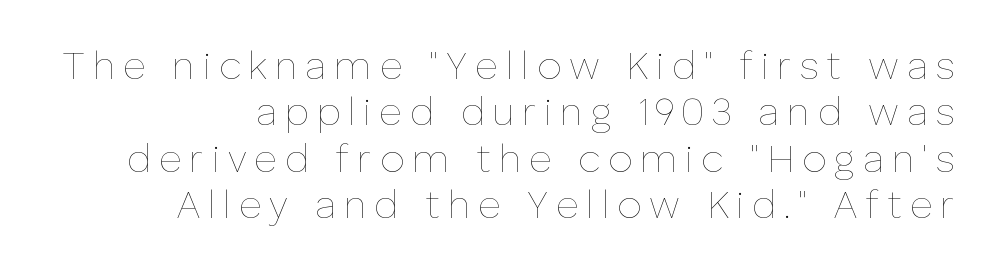
This is roman type, the default non-slanted kind. Someone cranked the tracking dial way up on this one. Any mark beneath the type? The region is blank. Vertical stems look standard width or narrower in stroke.
